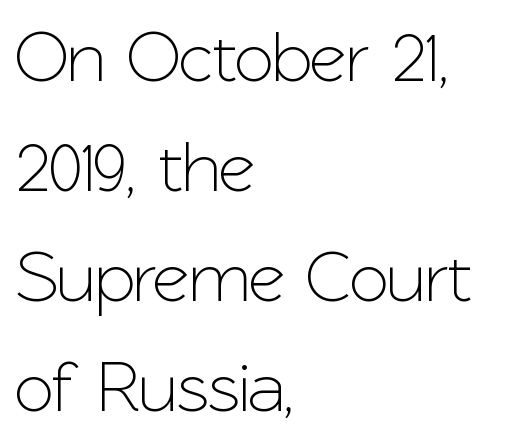
{"serif": "no", "italic": "no", "width": "normal", "stroke_contrast": "low", "x_height": "medium", "monospaced": "no", "underline": "no", "align": "left", "line_spacing": "normal", "line_spacing_ratio": 1.53, "letter_spacing": "normal", "letter_spacing_em": 0.0, "glyph_px": 72}
